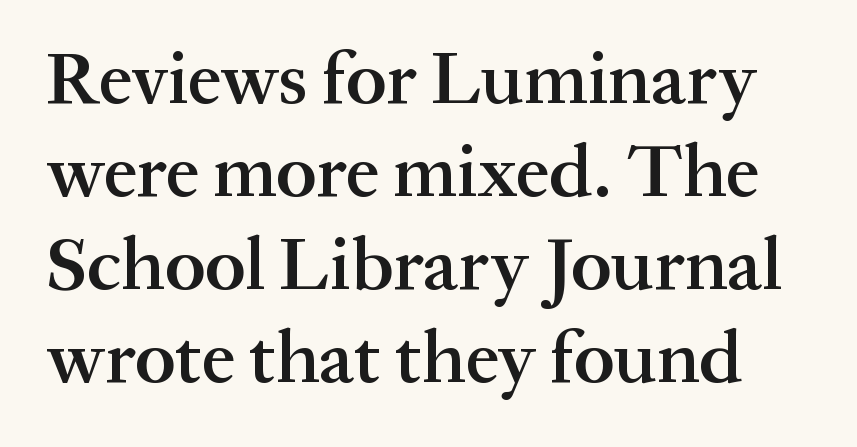
{"serif": "yes", "italic": "no", "bold": "semi", "weight": "semibold", "width": "normal", "stroke_contrast": "medium", "x_height": "medium", "monospaced": "no", "underline": "no", "line_spacing_ratio": 1.24, "letter_spacing": "normal", "letter_spacing_em": 0.0, "glyph_px": 75}
